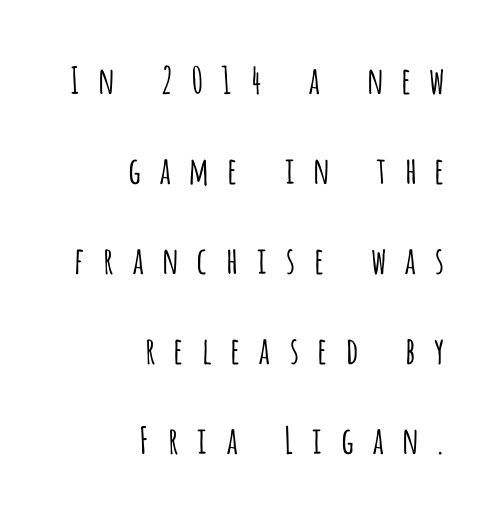
Q: Is the text bold? A: No.
Q: Is the text italic (slanted)? A: No, it is upright.
Q: Is the typeface a serif or a sans-serif typeface? A: Sans-serif.
Q: Is the text underlined? A: No.
Q: How is the paragraph aligned? A: Right-aligned.
Q: Is the spacing between letters normal or unusually wide? A: Unusually wide.
Q: Is the spacing between lines tight, normal or loose? A: Loose.
Q: Width (condensed, normal, or wide)? A: Condensed.
Q: Stroke contrast? A: Low.
Q: x-height? A: Large.
Q: Monospaced? A: No.
